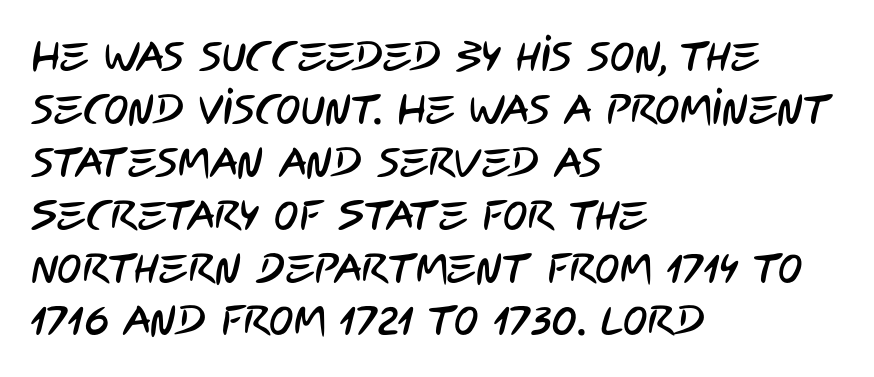
{"serif": "no", "width": "condensed", "stroke_contrast": "low", "x_height": "large", "monospaced": "no", "underline": "no", "align": "left", "line_spacing": "normal", "line_spacing_ratio": 1.29, "letter_spacing": "normal", "letter_spacing_em": 0.0, "glyph_px": 41}
